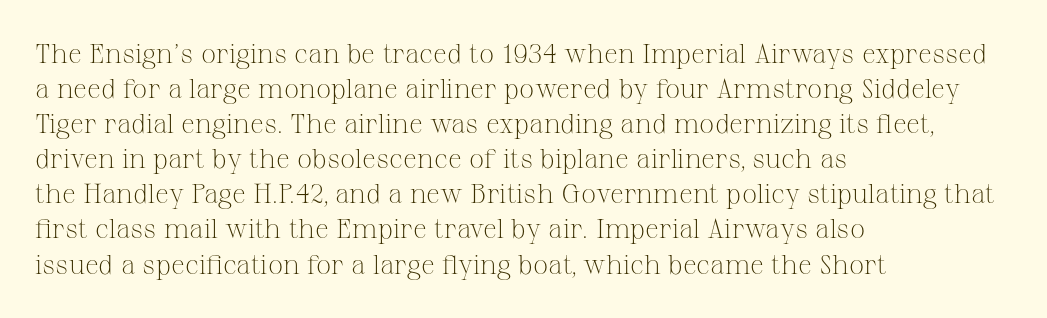
{"italic": "no", "bold": "no", "underline": "no", "align": "left", "line_spacing": "normal", "line_spacing_ratio": 1.3, "letter_spacing": "normal", "letter_spacing_em": 0.0, "glyph_px": 27}
